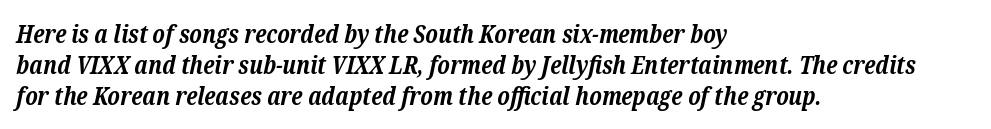
{"italic": "yes", "lean": "right", "slant_degrees": 12, "bold": "yes", "underline": "no", "align": "left", "line_spacing_ratio": 1.24, "letter_spacing": "normal", "letter_spacing_em": 0.0, "glyph_px": 25}
